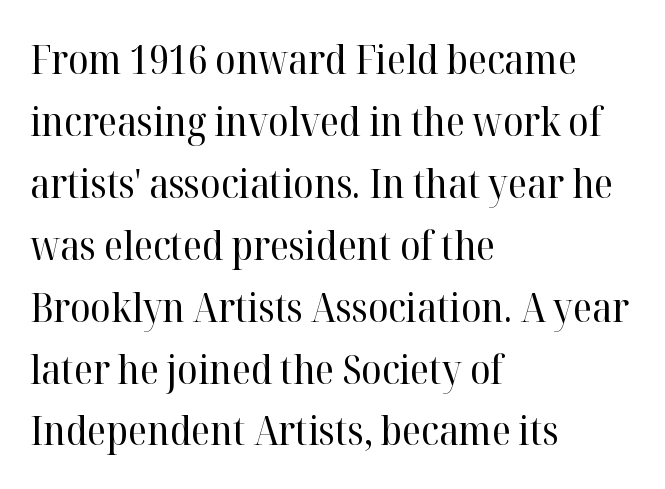
{"serif": "yes", "italic": "no", "bold": "no", "weight": "regular", "width": "normal", "stroke_contrast": "high", "x_height": "medium", "monospaced": "no", "underline": "no", "align": "left", "line_spacing": "normal", "line_spacing_ratio": 1.51, "letter_spacing": "normal", "letter_spacing_em": 0.0, "glyph_px": 41}
